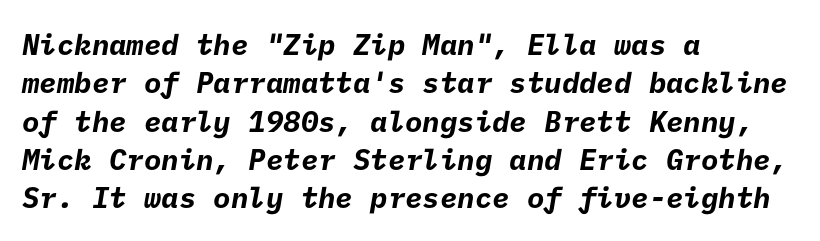
The image shows 29 px bold sans-serif type; set left-aligned, normal line spacing (1.32x), normal letter spacing, not underlined; low stroke contrast and a medium x-height.
